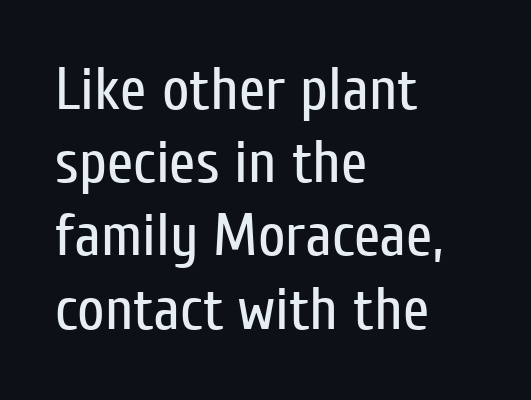
{"serif": "no", "italic": "no", "bold": "no", "weight": "regular", "width": "condensed", "stroke_contrast": "low", "x_height": "medium", "monospaced": "no", "underline": "no", "align": "left", "line_spacing_ratio": 1.22, "letter_spacing": "normal", "letter_spacing_em": 0.0, "glyph_px": 60}
